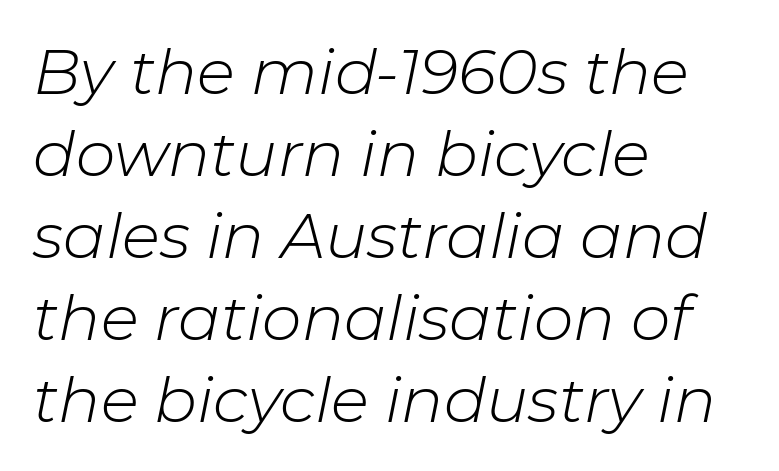
Q: Is the text bold? A: No.
Q: Is the text italic (slanted)? A: Yes, it leans right by about 11 degrees.
Q: Is the text underlined? A: No.
Q: How is the paragraph aligned? A: Left-aligned.
Q: Is the spacing between letters normal or unusually wide? A: Normal.
Q: Is the spacing between lines tight, normal or loose? A: Normal.
Q: Width (condensed, normal, or wide)? A: Normal.
Q: Stroke contrast? A: Low.
Q: x-height? A: Medium.
Q: Monospaced? A: No.
